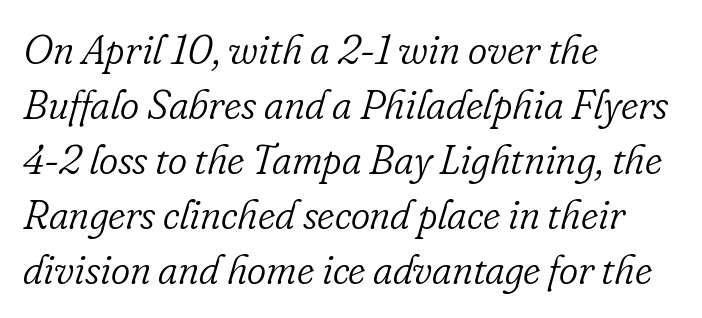
{"serif": "yes", "italic": "yes", "lean": "right", "slant_degrees": 16, "bold": "no", "weight": "light", "width": "normal", "stroke_contrast": "low", "x_height": "small", "monospaced": "no", "underline": "no", "align": "left", "line_spacing": "normal", "line_spacing_ratio": 1.34, "letter_spacing": "normal", "letter_spacing_em": 0.0, "glyph_px": 41}
